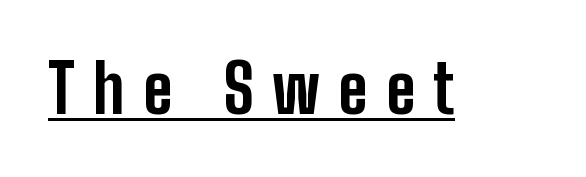
Upright lettering throughout. The rendering inserts visible extra space after every character. The sample has been set heavy, in full bold. Is this a sans? Yes — the strokes have no serifs. Caption: lettering with a line underneath.
